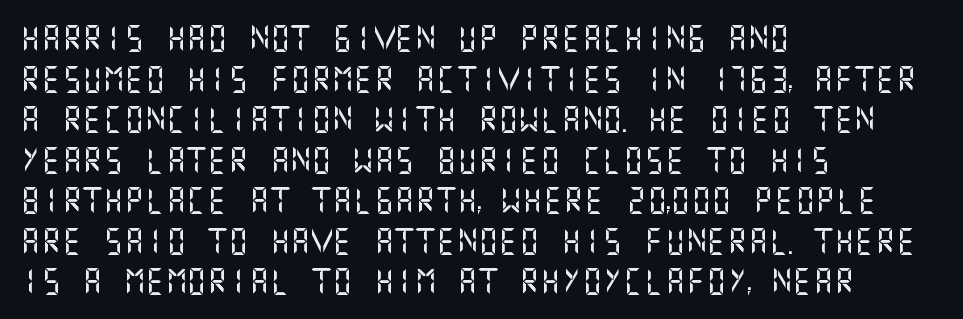
Q: Is the text italic (slanted)? A: No, it is upright.
Q: Is the text underlined? A: No.
Q: How is the paragraph aligned? A: Left-aligned.
Q: Is the spacing between letters normal or unusually wide? A: Normal.
Q: Is the spacing between lines tight, normal or loose? A: Normal.
